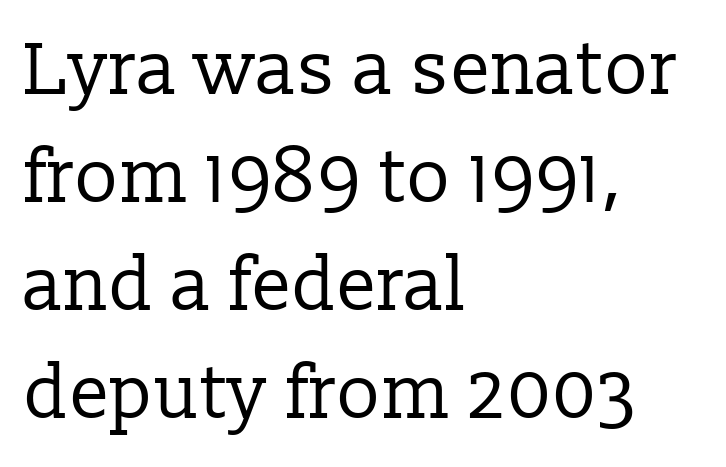
How are the letters spaced? Ordinarily, with no added tracking. Vertical strokes here are truly vertical. Think of a printed novel: that variable character pitch is what you see here. A student would call this left alignment; a typographer would say flush left, rag right. Underlining? Definitely not there.
